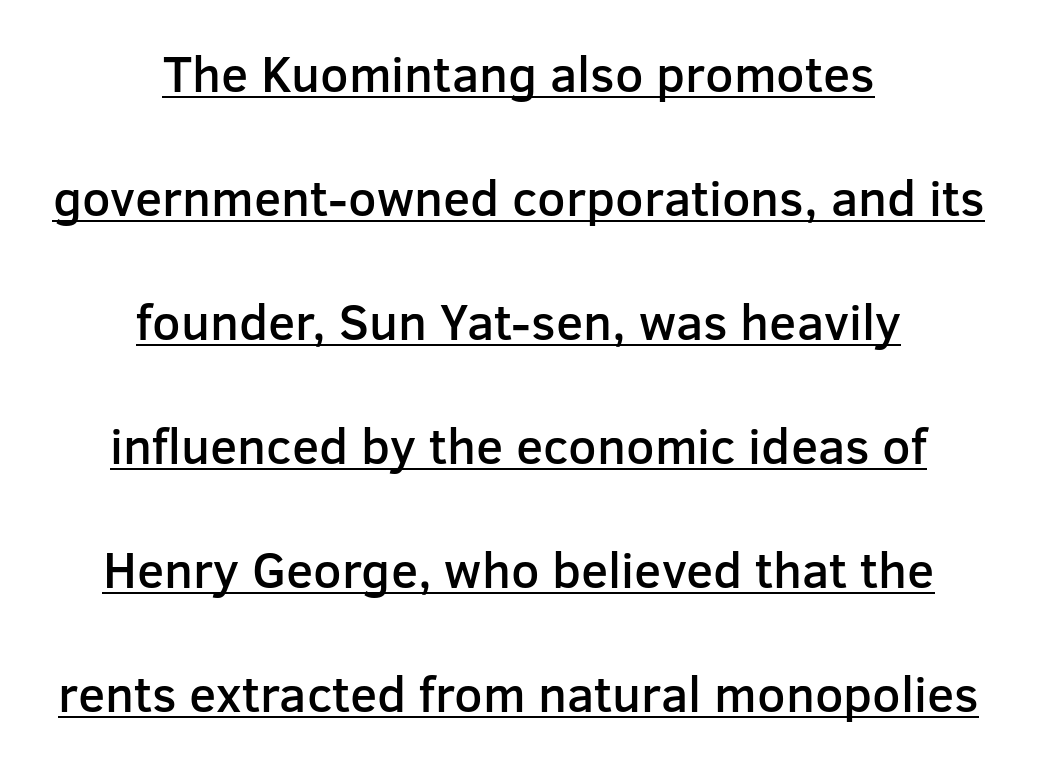
{"serif": "no", "italic": "no", "bold": "semi", "weight": "semibold", "width": "normal", "stroke_contrast": "low", "x_height": "medium", "monospaced": "no", "underline": "yes", "align": "center", "line_spacing": "loose", "line_spacing_ratio": 2.48, "letter_spacing": "normal", "letter_spacing_em": 0.0, "glyph_px": 50}
